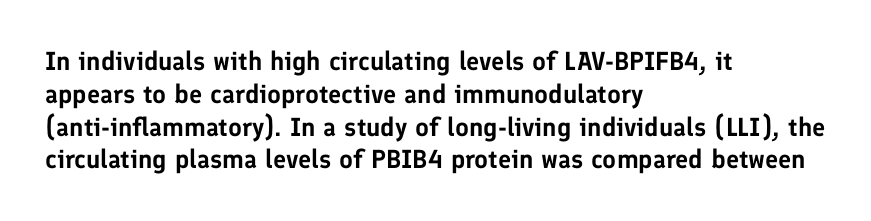
The image shows 26 px text type, upright; set left-aligned, normal line spacing (1.26x), normal letter spacing, not underlined.
